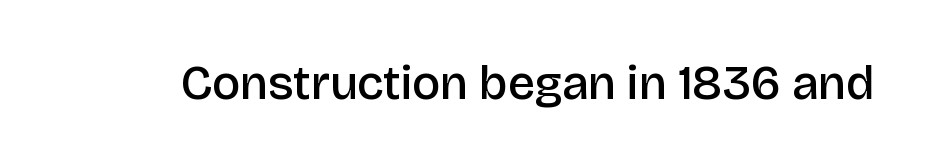
{"serif": "no", "italic": "no", "bold": "semi", "weight": "semibold", "width": "normal", "stroke_contrast": "low", "x_height": "large", "monospaced": "no", "underline": "no", "letter_spacing": "normal", "letter_spacing_em": 0.0, "glyph_px": 48}
